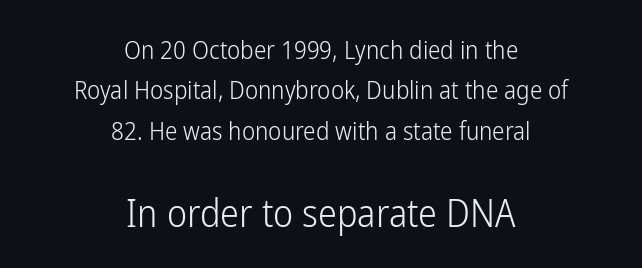
{"serif": "no", "italic": "no", "bold": "no", "weight": "light", "width": "condensed", "stroke_contrast": "low", "x_height": "medium", "monospaced": "no", "underline": "no", "align": "center", "line_spacing": "normal", "line_spacing_ratio": 1.62, "letter_spacing": "normal", "letter_spacing_em": 0.0, "larger_block": "second", "size_ratio": 1.52, "glyph_px": 38}
